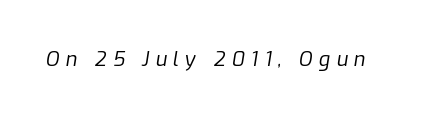
{"italic": "yes", "lean": "right", "slant_degrees": 9, "bold": "no", "underline": "no", "letter_spacing": "wide", "letter_spacing_em": 0.31, "glyph_px": 20}
